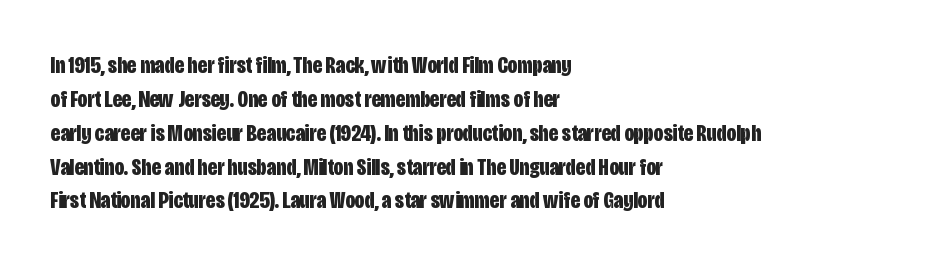
{"italic": "no", "bold": "yes", "underline": "no", "align": "left", "line_spacing": "normal", "line_spacing_ratio": 1.41, "letter_spacing": "normal", "letter_spacing_em": 0.0, "glyph_px": 24}
